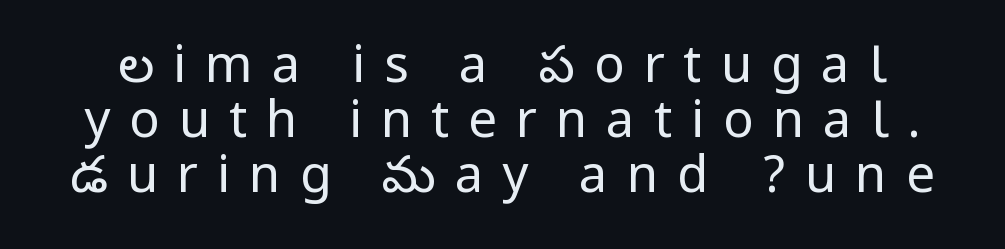
Q: Is the text bold? A: No.
Q: Is the text italic (slanted)? A: No, it is upright.
Q: Is the typeface a serif or a sans-serif typeface? A: Sans-serif.
Q: Is the text underlined? A: No.
Q: Is the spacing between letters normal or unusually wide? A: Unusually wide.
Q: Is the spacing between lines tight, normal or loose? A: Tight.
Q: Width (condensed, normal, or wide)? A: Condensed.
Q: Stroke contrast? A: Low.
